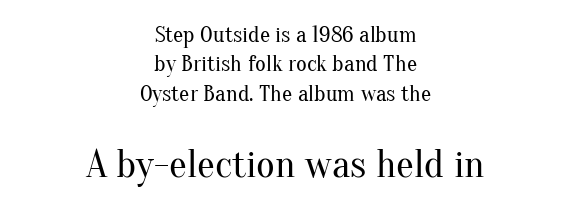
Q: Is the text bold? A: No.
Q: Is the text italic (slanted)? A: No, it is upright.
Q: Is the typeface a serif or a sans-serif typeface? A: Serif.
Q: Is the text underlined? A: No.
Q: How is the paragraph aligned? A: Centered.
Q: Is the spacing between letters normal or unusually wide? A: Normal.
Q: Is the spacing between lines tight, normal or loose? A: Normal.
Q: Which block of text is set in a larger size, the first (top) or the second (bottom)? A: The second (bottom) one.
Q: Width (condensed, normal, or wide)? A: Normal.
Q: Stroke contrast? A: Medium.
Q: x-height? A: Small.
Q: Monospaced? A: No.
